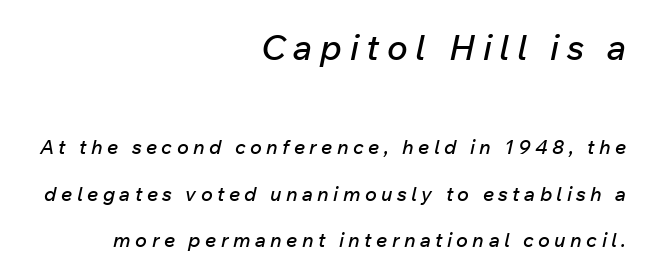
The image shows 35 px text type, italic (leaning right); set right-aligned, loose line spacing (2.32x), unusually wide letter spacing (+0.22 em), not underlined; the first (top) block is 1.75x larger; low stroke contrast and a medium x-height.
